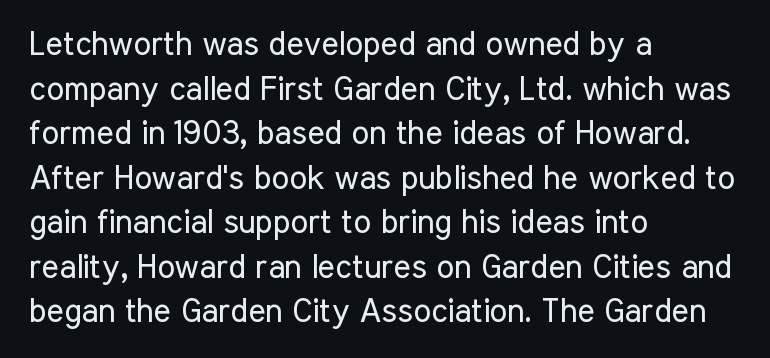
Q: Is the text bold? A: No.
Q: Is the text italic (slanted)? A: No, it is upright.
Q: Is the typeface a serif or a sans-serif typeface? A: Sans-serif.
Q: Is the text underlined? A: No.
Q: How is the paragraph aligned? A: Left-aligned.
Q: Is the spacing between letters normal or unusually wide? A: Normal.
Q: Is the spacing between lines tight, normal or loose? A: Normal.
Q: Width (condensed, normal, or wide)? A: Condensed.
Q: Stroke contrast? A: Low.
Q: x-height? A: Medium.
Q: Monospaced? A: No.
